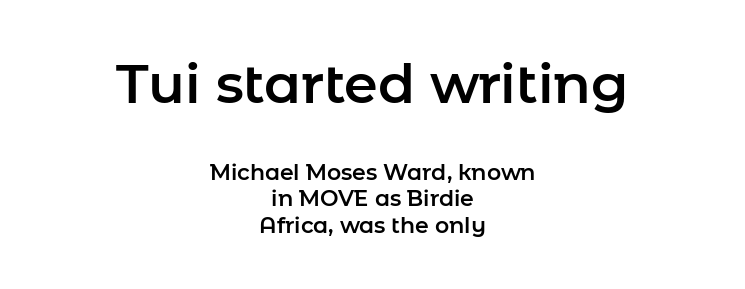
Varying glyph widths throughout — classic text-font behaviour. If you drew a line through each stem, it would be perfectly vertical. Larger block? The one above; the one below is distinctly smaller. The passage shown is typeset with a sans-serif family. Each row of text sits above clean, open space. One-word summary of the alignment: center.
